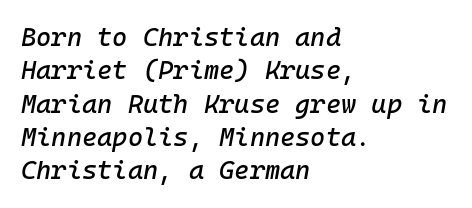
Q: Is the text italic (slanted)? A: Yes, it leans right by about 10 degrees.
Q: Is the text underlined? A: No.
Q: How is the paragraph aligned? A: Left-aligned.
Q: Is the spacing between letters normal or unusually wide? A: Normal.
Q: Is the spacing between lines tight, normal or loose? A: Normal.
